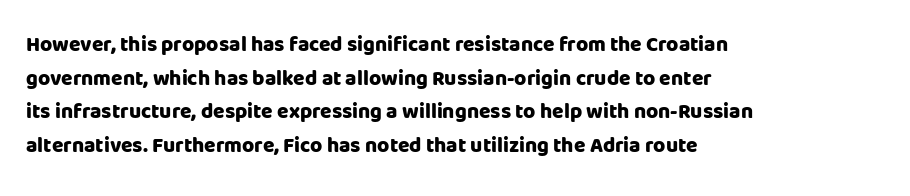
Q: Is the text bold? A: Yes.
Q: Is the text italic (slanted)? A: No, it is upright.
Q: Is the text underlined? A: No.
Q: How is the paragraph aligned? A: Left-aligned.
Q: Is the spacing between letters normal or unusually wide? A: Normal.
Q: Is the spacing between lines tight, normal or loose? A: Normal.
